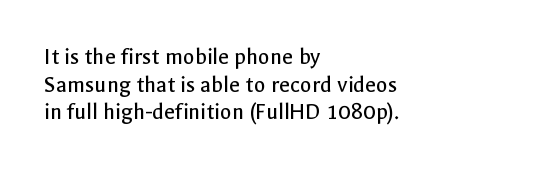
The image shows 24 px text type, upright; set left-aligned, tight line spacing (1.15x), normal letter spacing, not underlined.
